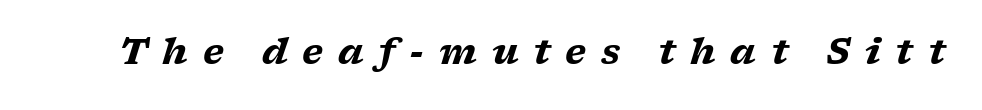
{"serif": "yes", "italic": "yes", "lean": "right", "slant_degrees": 17, "bold": "yes", "weight": "heavy", "width": "wide", "stroke_contrast": "low", "x_height": "medium", "monospaced": "no", "underline": "no", "letter_spacing": "wide", "letter_spacing_em": 0.42, "glyph_px": 35}
